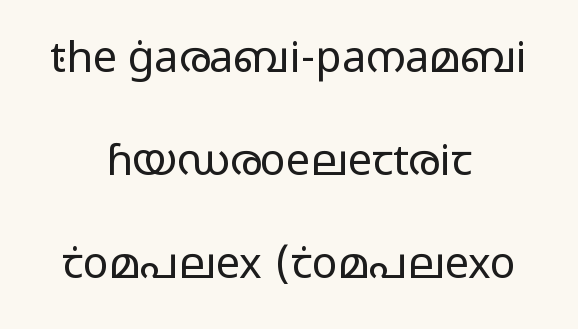
{"serif": "no", "italic": "no", "bold": "no", "weight": "regular", "width": "wide", "stroke_contrast": "low", "x_height": "medium", "monospaced": "no", "underline": "no", "align": "center", "line_spacing": "loose", "line_spacing_ratio": 2.4, "letter_spacing": "normal", "letter_spacing_em": 0.0, "glyph_px": 43}
